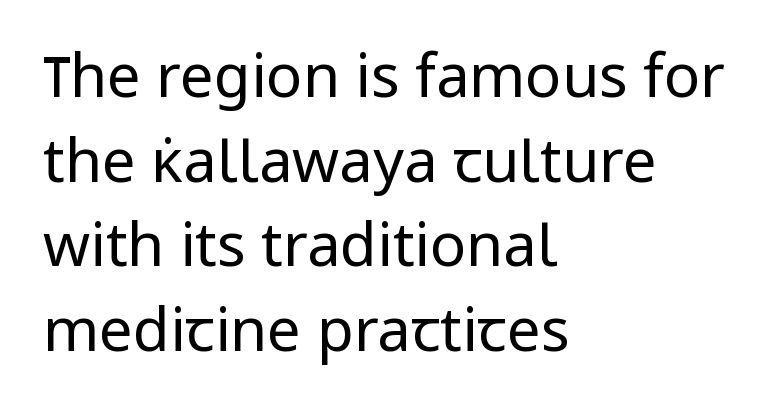
The image shows 60 px regular-weight sans-serif type, upright; set left-aligned, normal line spacing (1.41x), normal letter spacing, not underlined; low stroke contrast and a medium x-height.
